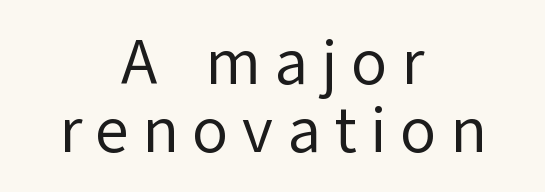
{"serif": "no", "italic": "no", "bold": "no", "weight": "regular", "width": "normal", "stroke_contrast": "low", "x_height": "medium", "monospaced": "no", "underline": "no", "align": "center", "line_spacing": "tight", "line_spacing_ratio": 1.04, "letter_spacing": "wide", "letter_spacing_em": 0.21, "glyph_px": 65}
